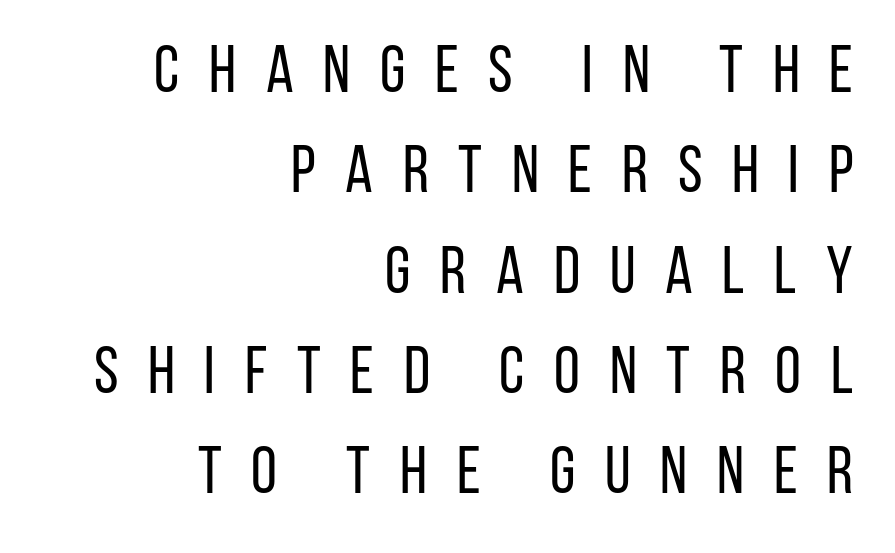
The image shows 66 px regular-weight, condensed sans-serif type, upright; set right-aligned, normal line spacing (1.52x), unusually wide letter spacing (+0.45 em), not underlined; low stroke contrast and a large x-height.
